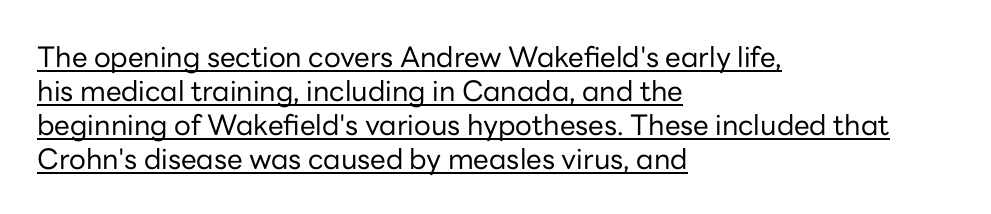
Q: Is the text bold? A: No.
Q: Is the text italic (slanted)? A: No, it is upright.
Q: Is the typeface a serif or a sans-serif typeface? A: Sans-serif.
Q: Is the text underlined? A: Yes.
Q: How is the paragraph aligned? A: Left-aligned.
Q: Is the spacing between letters normal or unusually wide? A: Normal.
Q: Width (condensed, normal, or wide)? A: Normal.
Q: Stroke contrast? A: Low.
Q: x-height? A: Medium.
Q: Monospaced? A: No.
